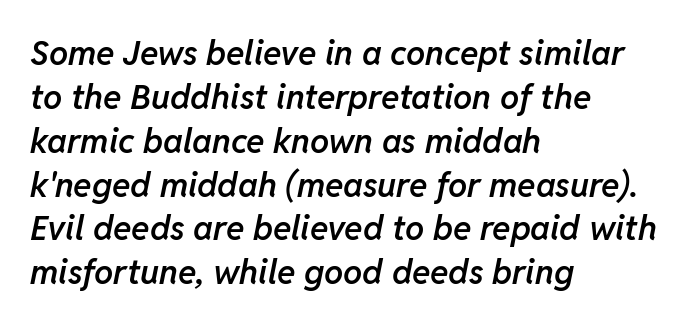
{"italic": "yes", "lean": "right", "slant_degrees": 11, "bold": "semi", "weight": "semibold", "width": "normal", "stroke_contrast": "low", "x_height": "medium", "monospaced": "no", "underline": "no", "align": "left", "line_spacing": "normal", "line_spacing_ratio": 1.29, "letter_spacing": "normal", "letter_spacing_em": 0.0, "glyph_px": 34}
